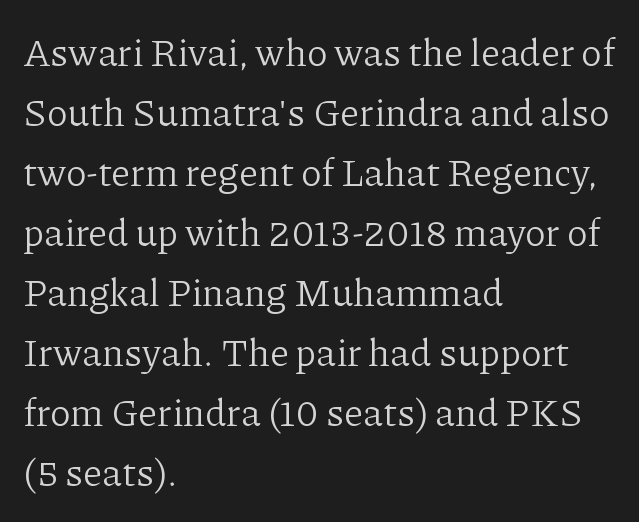
{"serif": "yes", "italic": "no", "bold": "no", "weight": "light", "width": "normal", "stroke_contrast": "low", "x_height": "medium", "monospaced": "no", "underline": "no", "align": "left", "line_spacing": "normal", "line_spacing_ratio": 1.58, "letter_spacing": "normal", "letter_spacing_em": 0.0, "glyph_px": 38}
